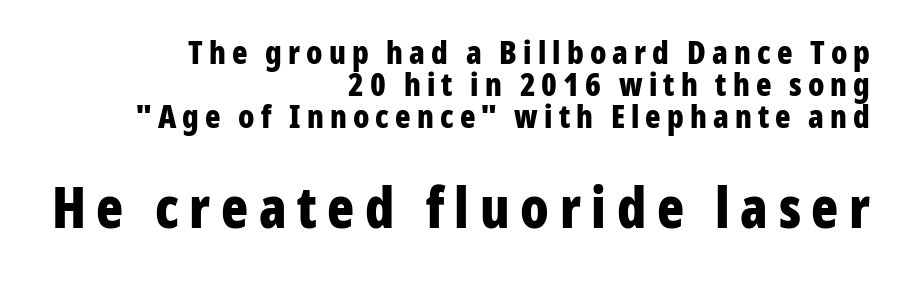
{"serif": "no", "italic": "no", "bold": "yes", "weight": "bold", "width": "condensed", "stroke_contrast": "low", "x_height": "medium", "monospaced": "no", "underline": "no", "align": "right", "line_spacing": "tight", "line_spacing_ratio": 1.0, "larger_block": "second", "size_ratio": 1.75, "glyph_px": 56}
